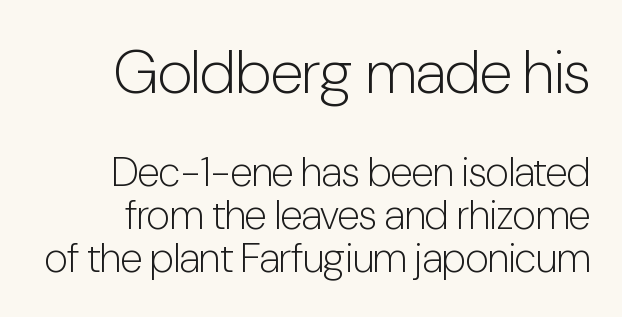
Leading is clearly below the norm, producing a dense column. These lines keep a tight, regular rhythm from letter to letter. Larger block? The one above; the one below is distinctly smaller. Lines of text with bare space underneath. This is roman type, the default non-slanted kind. Is this a fixed-width face? No — the glyphs have proportional, varying widths.
